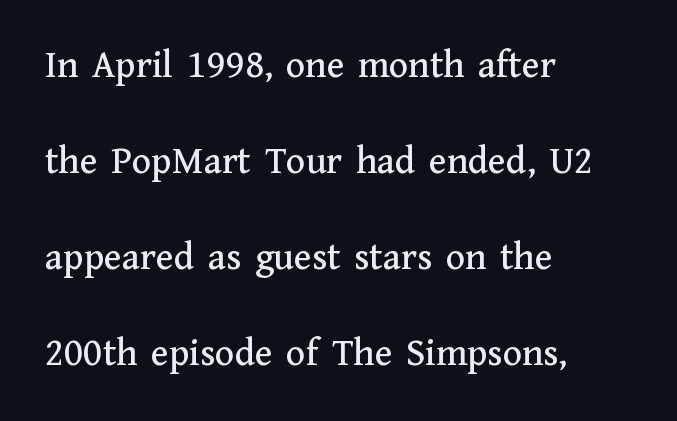
The passage is arranged the way most books set body copy — flush left. Little horizontal feet cap the strokes, marking this as serif type. Between one letter and the next there's only the usual sliver of space. Looks like regular typesetting: each glyph gets only the width it needs. Reading down the column, the eye jumps a long way to each next line. Type without underlining.
